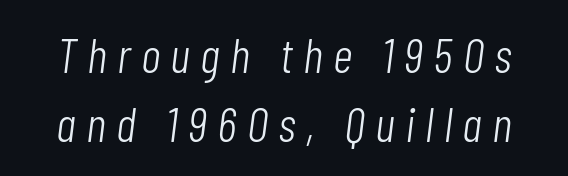
Q: Is the text bold? A: No.
Q: Is the text italic (slanted)? A: Yes, it leans right by about 7 degrees.
Q: Is the text underlined? A: No.
Q: Is the spacing between letters normal or unusually wide? A: Unusually wide.
Q: Is the spacing between lines tight, normal or loose? A: Normal.
Q: Width (condensed, normal, or wide)? A: Condensed.
Q: Stroke contrast? A: Low.
Q: x-height? A: Medium.
Q: Monospaced? A: No.
